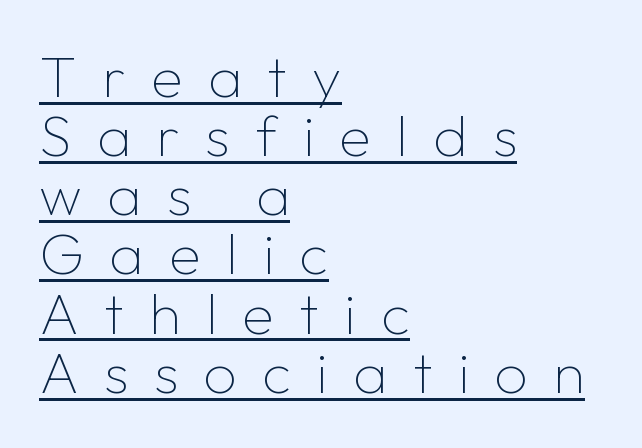
{"serif": "no", "italic": "no", "bold": "no", "weight": "thin", "width": "normal", "stroke_contrast": "low", "x_height": "medium", "monospaced": "no", "underline": "yes", "align": "left", "line_spacing": "tight", "line_spacing_ratio": 1.02, "letter_spacing": "wide", "letter_spacing_em": 0.44, "glyph_px": 58}
